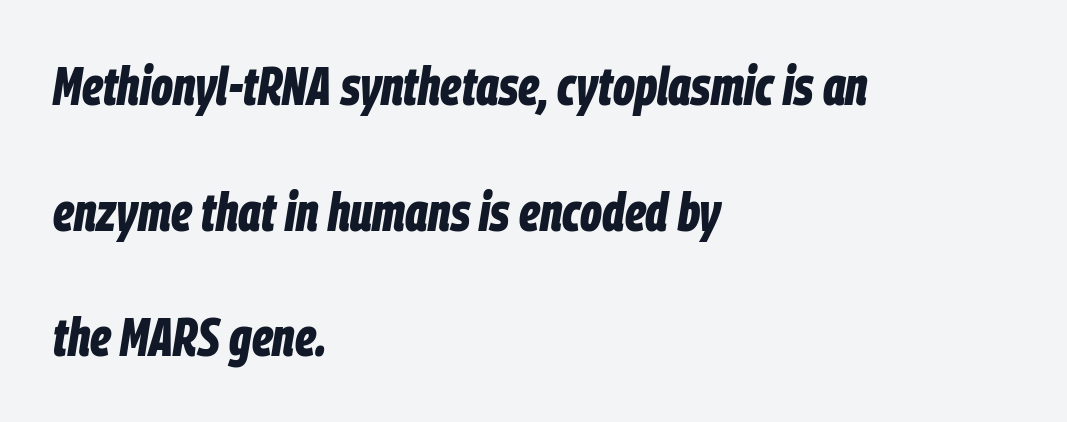
The image shows 53 px bold, condensed type, italic (leaning right); set left-aligned, loose line spacing (2.37x), normal letter spacing, not underlined; low stroke contrast and a large x-height.
